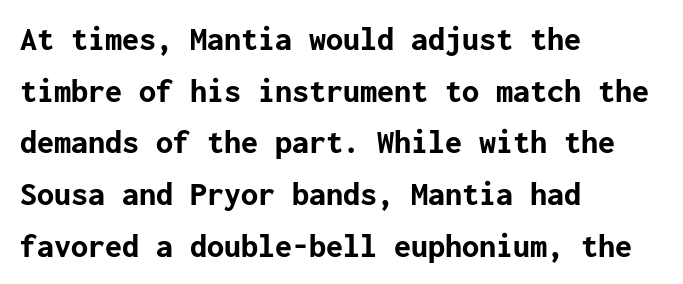
Q: Is the text bold? A: Yes.
Q: Is the text italic (slanted)? A: No, it is upright.
Q: Is the typeface a serif or a sans-serif typeface? A: Sans-serif.
Q: Is the text underlined? A: No.
Q: How is the paragraph aligned? A: Left-aligned.
Q: Is the spacing between letters normal or unusually wide? A: Normal.
Q: Is the spacing between lines tight, normal or loose? A: Normal.
Q: Width (condensed, normal, or wide)? A: Normal.
Q: Stroke contrast? A: Low.
Q: x-height? A: Medium.
